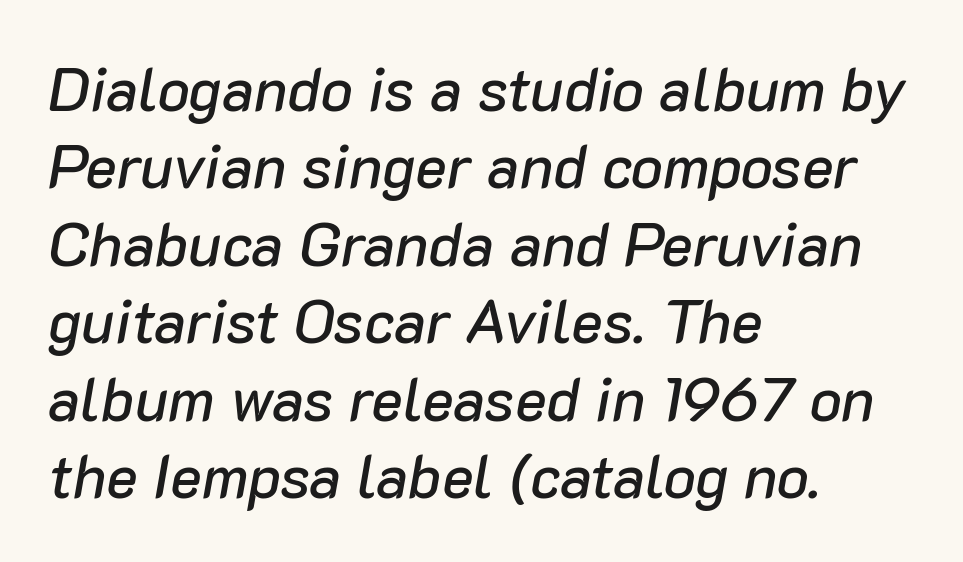
Spacing between characters is what you'd get straight out of the box. Compared with a centered layout, this one pins lines to the left instead. Underlining? Definitely not there. This block has exactly the height ordinary leading produces. Compared with ordinary roman type, these characters are visibly tilted.
